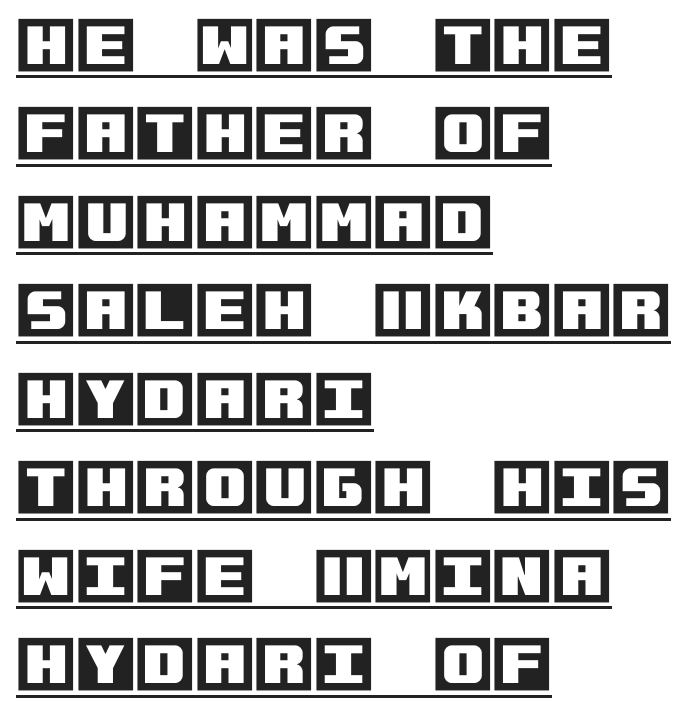
The rendering anchors every line to the left-hand side. Students, observe: this is what conventionally led text looks like. There is no visible air inserted between adjacent glyphs. You can tell it's not italic because the verticals are truly vertical. Like a heading marked for emphasis, these lines bear an underscore.
